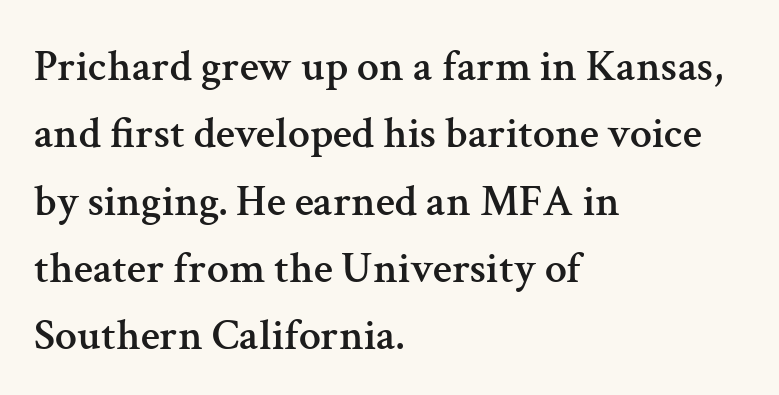
Q: Is the text italic (slanted)? A: No, it is upright.
Q: Is the typeface a serif or a sans-serif typeface? A: Serif.
Q: Is the text underlined? A: No.
Q: How is the paragraph aligned? A: Left-aligned.
Q: Is the spacing between letters normal or unusually wide? A: Normal.
Q: Is the spacing between lines tight, normal or loose? A: Normal.
Q: Width (condensed, normal, or wide)? A: Normal.
Q: Stroke contrast? A: Medium.
Q: x-height? A: Medium.
Q: Monospaced? A: No.
